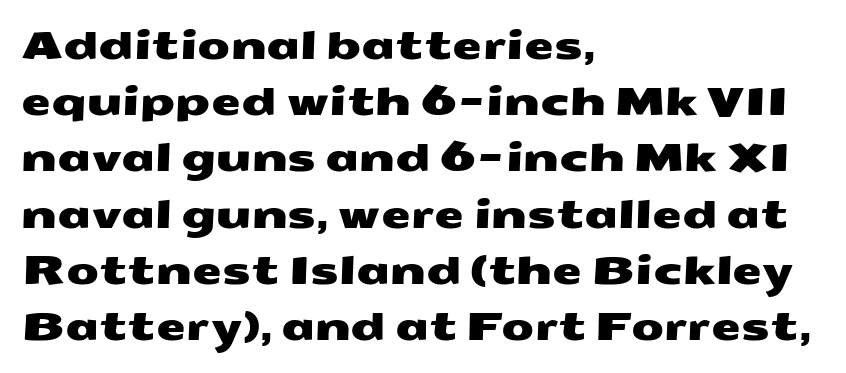
The image shows 38 px wide sans-serif type; set left-aligned, normal line spacing (1.48x), normal letter spacing, not underlined; medium stroke contrast and a medium x-height.
